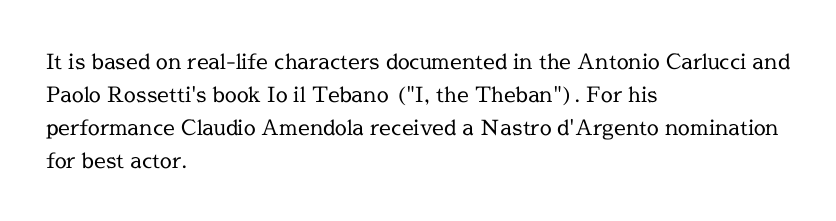
No italicization has been applied; the sample stays upright. This rendering features lettering with no underline. Summary of weight: not heavy and not bold. The typesetter chose a ragged-right arrangement here. The vertical gap from one line to the next is medium.
